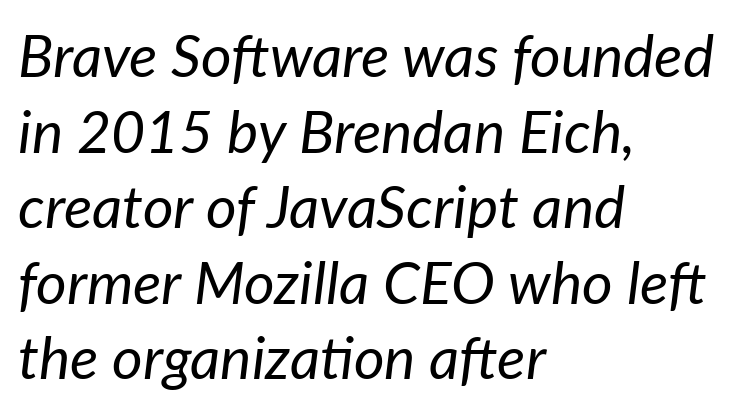
Q: Is the text bold? A: No.
Q: Is the text italic (slanted)? A: Yes, it leans right by about 7 degrees.
Q: Is the text underlined? A: No.
Q: How is the paragraph aligned? A: Left-aligned.
Q: Is the spacing between letters normal or unusually wide? A: Normal.
Q: Is the spacing between lines tight, normal or loose? A: Normal.
Q: Width (condensed, normal, or wide)? A: Normal.
Q: Stroke contrast? A: Low.
Q: x-height? A: Medium.
Q: Monospaced? A: No.
